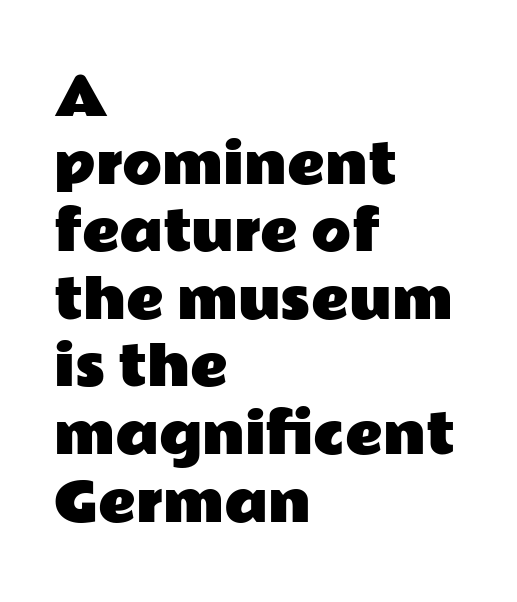
The image shows 52 px wide sans-serif type, upright; set left-aligned, normal line spacing (1.3x), normal letter spacing, not underlined; low stroke contrast and a medium x-height.
